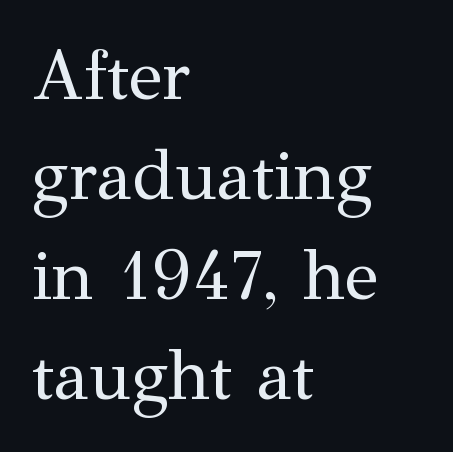
The line-height multiplier appears to be the usual default. Character widths vary here, with narrow letters taking less room than wide ones. In terms of letterform style, serifs are clearly present. The lines are quadded left.
